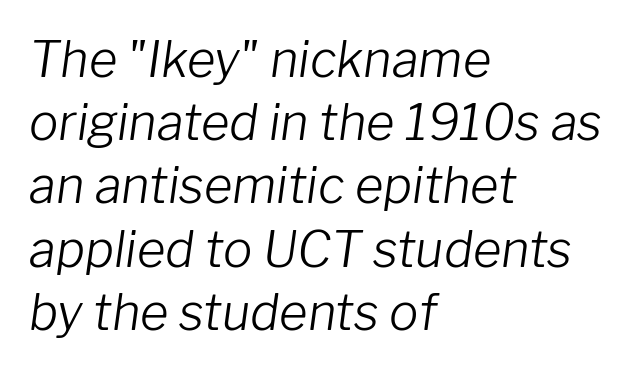
{"italic": "yes", "lean": "right", "slant_degrees": 8, "bold": "no", "weight": "light", "width": "normal", "stroke_contrast": "low", "x_height": "medium", "monospaced": "no", "underline": "no", "align": "left", "line_spacing": "normal", "line_spacing_ratio": 1.29, "letter_spacing": "normal", "letter_spacing_em": 0.0, "glyph_px": 49}
